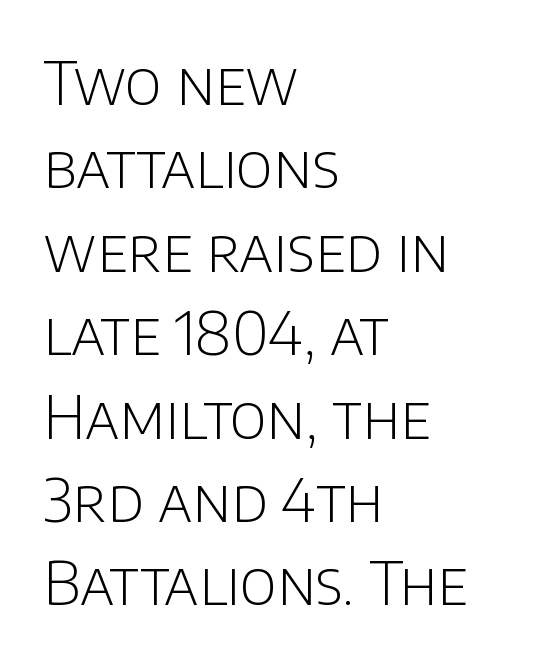
Q: Is the text bold? A: No.
Q: Is the text italic (slanted)? A: No, it is upright.
Q: Is the typeface a serif or a sans-serif typeface? A: Sans-serif.
Q: Is the text underlined? A: No.
Q: How is the paragraph aligned? A: Left-aligned.
Q: Is the spacing between letters normal or unusually wide? A: Normal.
Q: Is the spacing between lines tight, normal or loose? A: Normal.
Q: Width (condensed, normal, or wide)? A: Normal.
Q: Stroke contrast? A: Low.
Q: x-height? A: Large.
Q: Monospaced? A: No.
